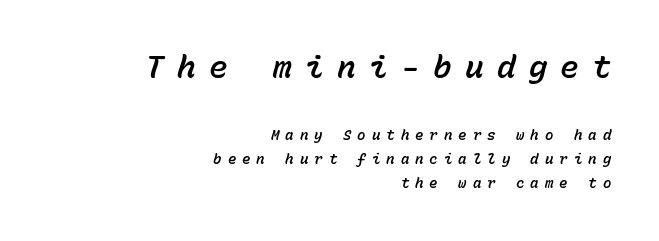
The image shows 31 px text type, italic (leaning right), monospaced; set right-aligned, line spacing 1.72x, unusually wide letter spacing (+0.43 em), not underlined; the first (top) block is 2.21x larger; low stroke contrast and a medium x-height.
